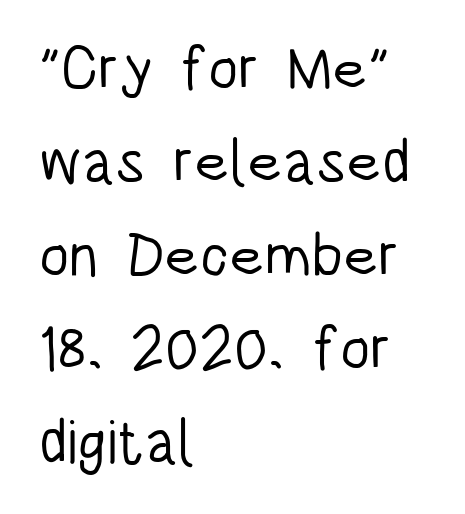
{"serif": "no", "italic": "no", "bold": "no", "weight": "light", "width": "condensed", "stroke_contrast": "low", "x_height": "large", "monospaced": "no", "underline": "no", "align": "left", "line_spacing": "normal", "line_spacing_ratio": 1.53, "letter_spacing": "normal", "letter_spacing_em": 0.0, "glyph_px": 61}
